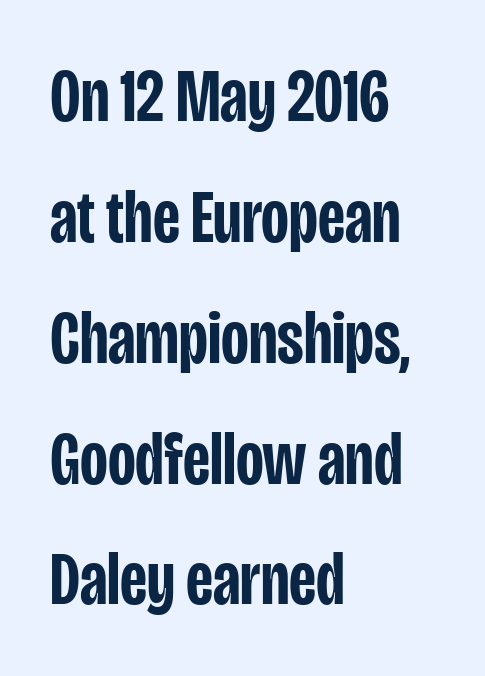
The image shows 76 px semibold, condensed sans-serif type, upright; set left-aligned, normal line spacing (1.59x), normal letter spacing, not underlined; low stroke contrast and a large x-height.
